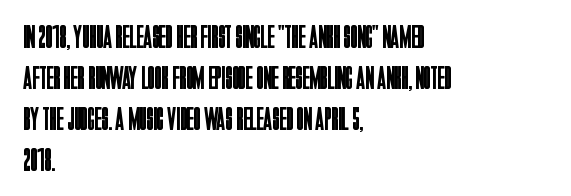
Note the varied advance widths — an 'i' is clearly narrower than an 'm'. The cut favours lightness, reaching ordinary text weight at its darkest. Caption: standard tracking, unaltered. Each row of text sits above clean, open space. Classification — sans serif.
